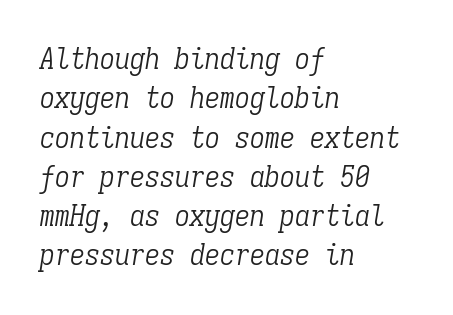
Q: Is the text bold? A: No.
Q: Is the text italic (slanted)? A: Yes, it leans right by about 9 degrees.
Q: Is the typeface a serif or a sans-serif typeface? A: Serif.
Q: Is the text underlined? A: No.
Q: How is the paragraph aligned? A: Left-aligned.
Q: Is the spacing between letters normal or unusually wide? A: Normal.
Q: Is the spacing between lines tight, normal or loose? A: Normal.
Q: Width (condensed, normal, or wide)? A: Condensed.
Q: Stroke contrast? A: Low.
Q: x-height? A: Medium.
Q: Monospaced? A: Yes.
